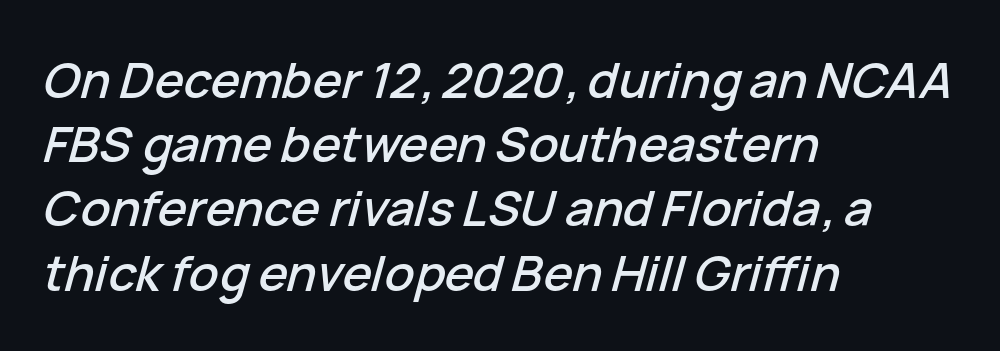
The face used here is proportionally spaced, like ordinary book or web type. Italic: yes, the glyphs are oblique. This rendering uses left alignment, leaving the right contour irregular. Clear beneath every line of the passage. The designer left line spacing at the default. The horizontal fit of the characters is conventional and even.
